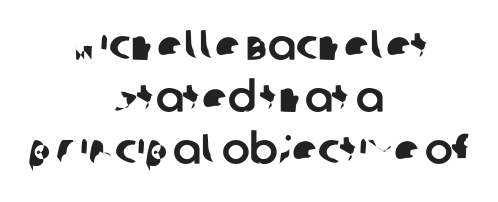
Q: Is the typeface a serif or a sans-serif typeface? A: Sans-serif.
Q: Is the text underlined? A: No.
Q: How is the paragraph aligned? A: Centered.
Q: Is the spacing between letters normal or unusually wide? A: Normal.
Q: Width (condensed, normal, or wide)? A: Normal.
Q: Stroke contrast? A: Low.
Q: x-height? A: Large.
Q: Monospaced? A: No.
